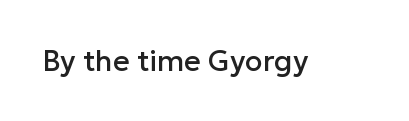
{"serif": "no", "italic": "no", "width": "normal", "stroke_contrast": "low", "x_height": "medium", "monospaced": "no", "underline": "no", "letter_spacing": "normal", "letter_spacing_em": 0.0, "glyph_px": 29}
